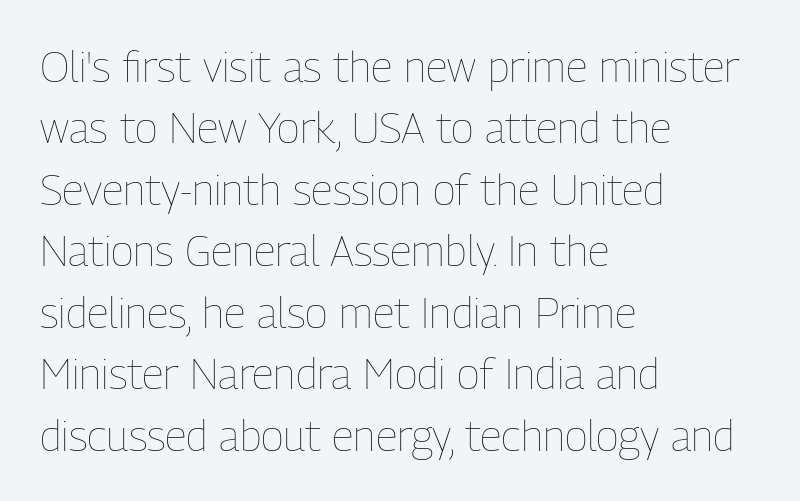
Note the varied advance widths — an 'i' is clearly narrower than an 'm'. Unmarked baselines from the first word to the last. No heavy texture on the line: the type isn't bold. This sample keeps an unexceptional amount of space between lines. Glyph-to-glyph distance matches everyday printed text.
